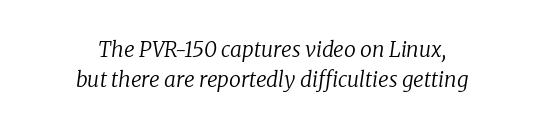
{"italic": "yes", "lean": "right", "slant_degrees": 8, "bold": "no", "underline": "no", "align": "center", "line_spacing": "normal", "line_spacing_ratio": 1.42, "letter_spacing": "normal", "letter_spacing_em": 0.0, "glyph_px": 21}
